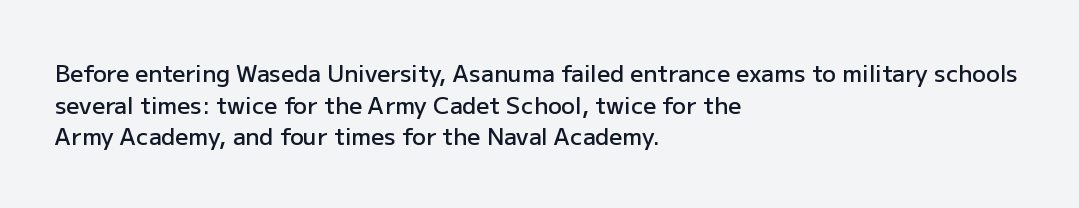
The image shows 23 px text type, upright; set left-aligned, normal line spacing (1.37x), normal letter spacing, not underlined.
